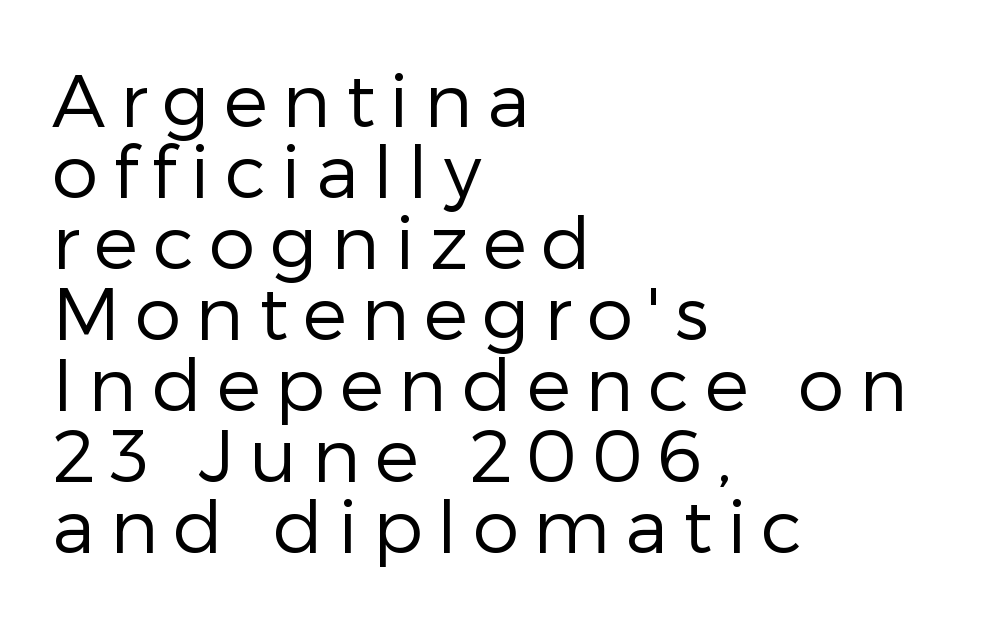
Q: Is the text bold? A: No.
Q: Is the text italic (slanted)? A: No, it is upright.
Q: Is the typeface a serif or a sans-serif typeface? A: Sans-serif.
Q: Is the text underlined? A: No.
Q: How is the paragraph aligned? A: Left-aligned.
Q: Is the spacing between letters normal or unusually wide? A: Unusually wide.
Q: Is the spacing between lines tight, normal or loose? A: Tight.
Q: Width (condensed, normal, or wide)? A: Normal.
Q: Stroke contrast? A: Low.
Q: x-height? A: Medium.
Q: Monospaced? A: No.
